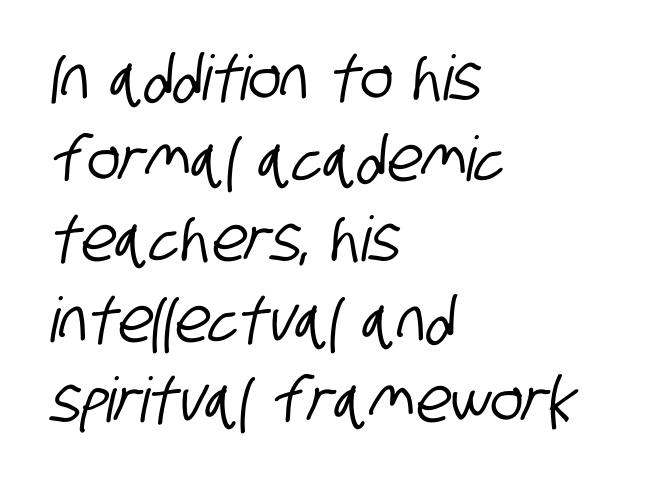
The image shows 62 px condensed sans-serif type; set left-aligned, normal line spacing (1.3x), normal letter spacing, not underlined; low stroke contrast and a large x-height.
